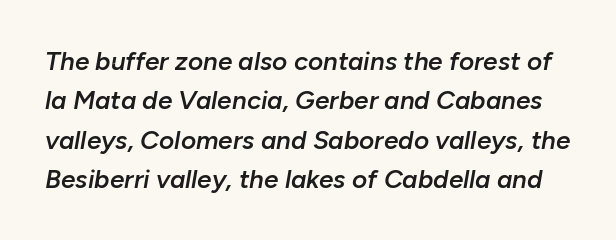
The passage shown has conventional tracking throughout. Is the type bold? Partly — it's a semibold, heavier than regular but not fully bold. The passage shown stacks its lines at a standard gap. Does the lettering tilt? It does — this is italic.
